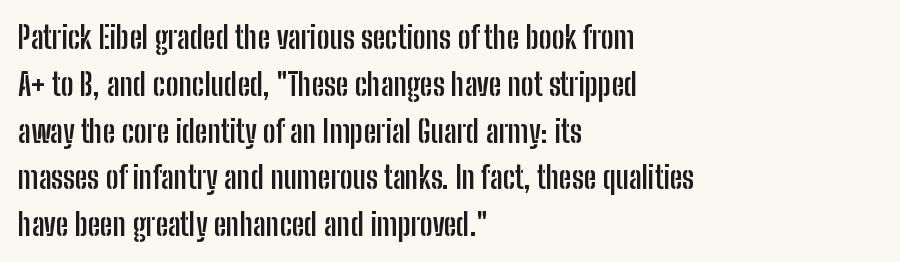
Summary of weight: heavy, a full bold. No extra tracking has been applied to these lines. You could not count columns in this text — the font is proportionally spaced. A typesetter would call this leading conventional body-copy spacing.
